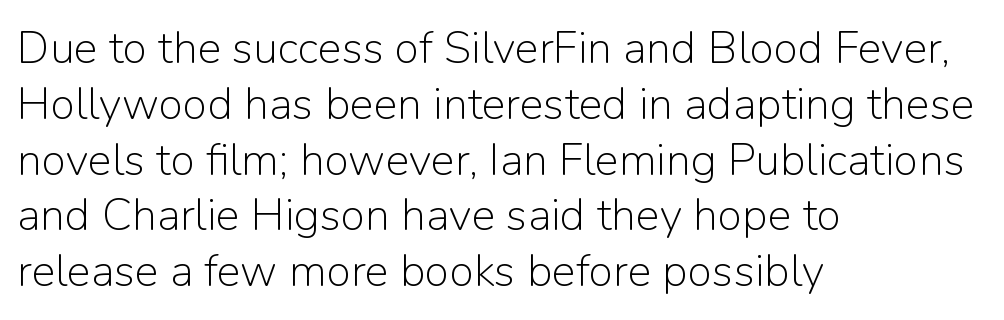
The image shows 45 px light sans-serif type, upright; set left-aligned, line spacing 1.24x, normal letter spacing, not underlined; low stroke contrast and a medium x-height.
